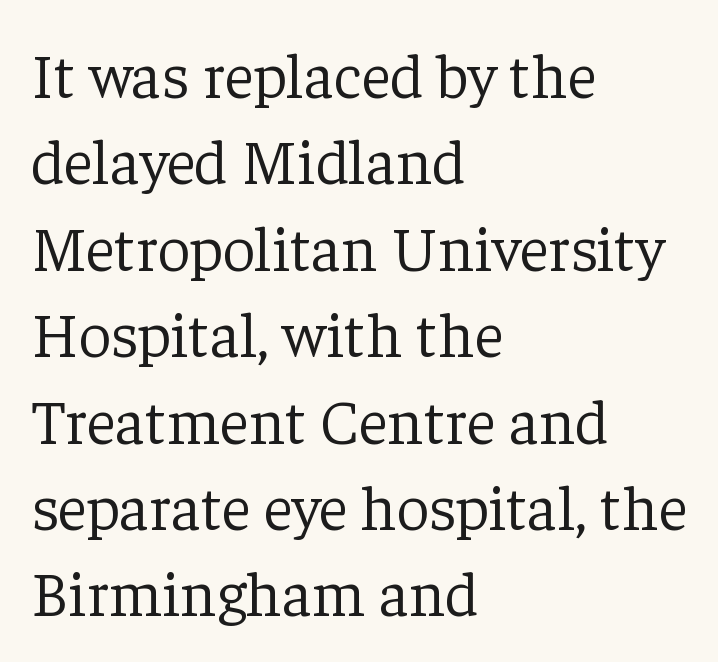
The text was rendered using a seriffed face with decorative stroke endings. The ragged edge is on the right, which tells us the setting is flush left. The gap between lines stays unmarked. A normal amount of white space separates one row of letters from the next. Do the characters align in a grid? No, the font is proportional.
